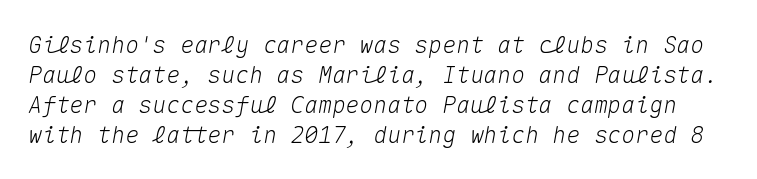
The lines sit at an ordinary, default distance from one another. Each word holds together tightly as a unit, with standard inter-letter gaps. Rendered with sloped, italic letterforms. Beneath every word, the page is bare.
